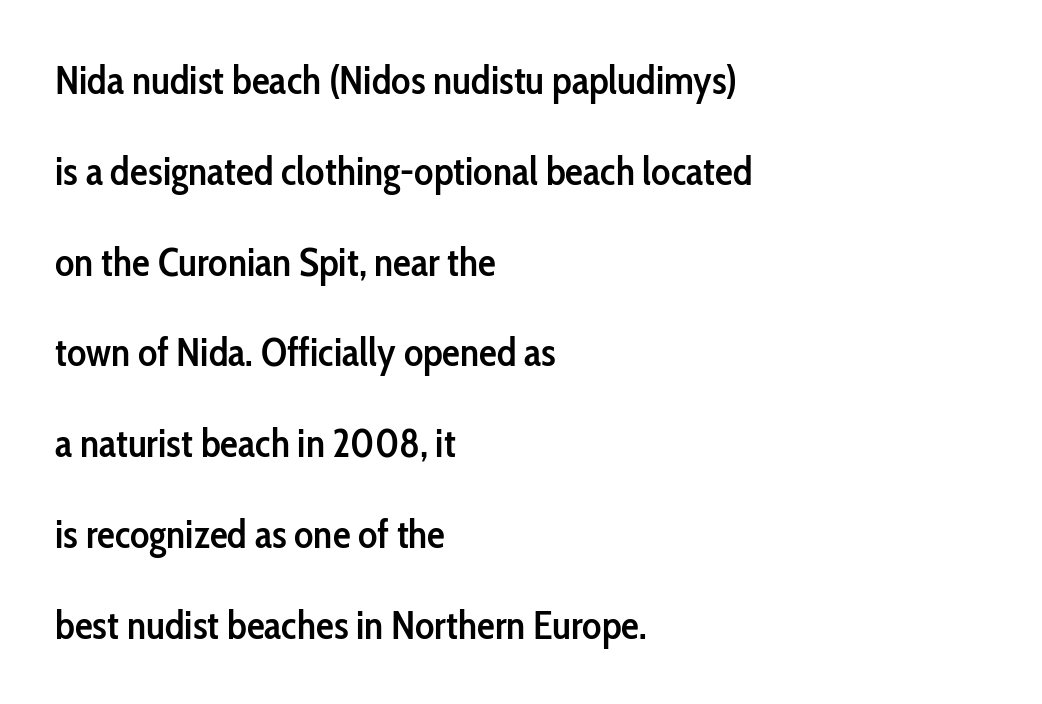
{"serif": "no", "italic": "no", "bold": "semi", "weight": "semibold", "width": "condensed", "stroke_contrast": "low", "x_height": "medium", "monospaced": "no", "underline": "no", "align": "left", "line_spacing": "loose", "line_spacing_ratio": 2.27, "letter_spacing": "normal", "letter_spacing_em": 0.0, "glyph_px": 40}
